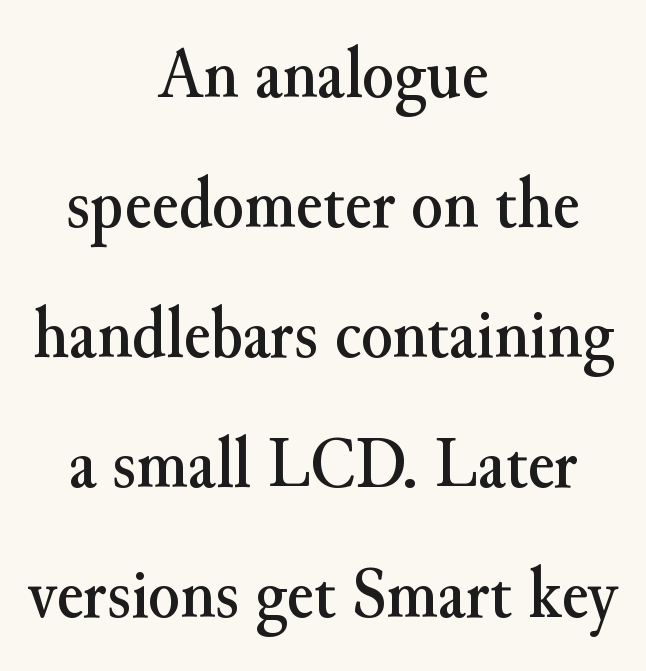
The font's upright variant was chosen for this text. A student would call this center alignment; a typographer would say set centered. There is no visible air inserted between adjacent glyphs. Small tapered or slab feet sit at the stroke ends, so this counts as serif. The face used here is proportionally spaced, like ordinary book or web type.
